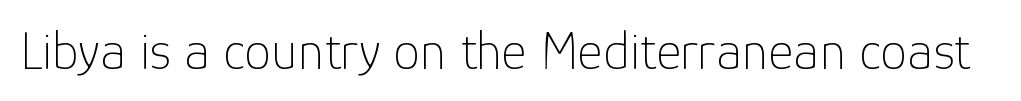
Upright lettering throughout. Here the glyphs are tracked normally, forming tight word shapes. Spacing verdict: proportional, widths tailored to each character. No letter is thick-stroked: the sample isn't bold. Letters rest on an invisible, unmarked baseline. Nope, no serifs anywhere on these letters.
